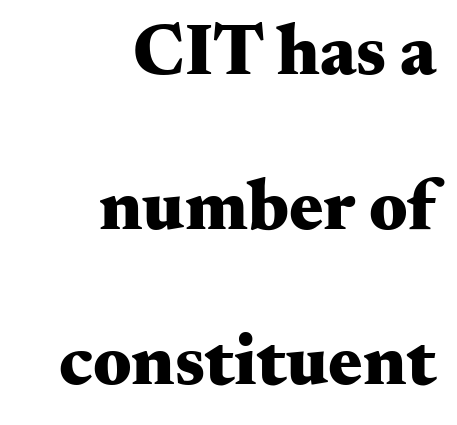
Note the varied advance widths — an 'i' is clearly narrower than an 'm'. Successive baselines arrive slowly, with a big drop between each. The lettering holds an erect, upright posture throughout. No extra tracking has been applied to these lines.
